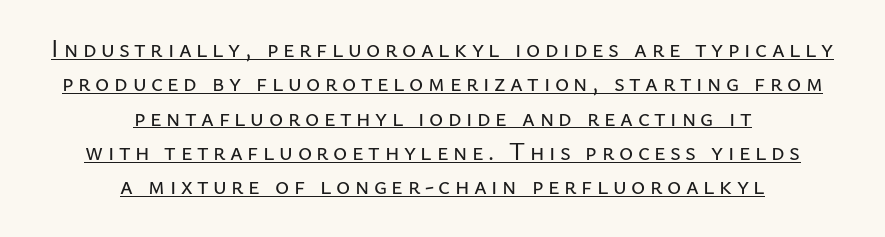
Descenders here cross a horizontal rule under the line. Horizontally, the lines are justified to the midpoint only. A roman cut, with each character standing at attention. Each new line begins a customary step beneath the previous one.
